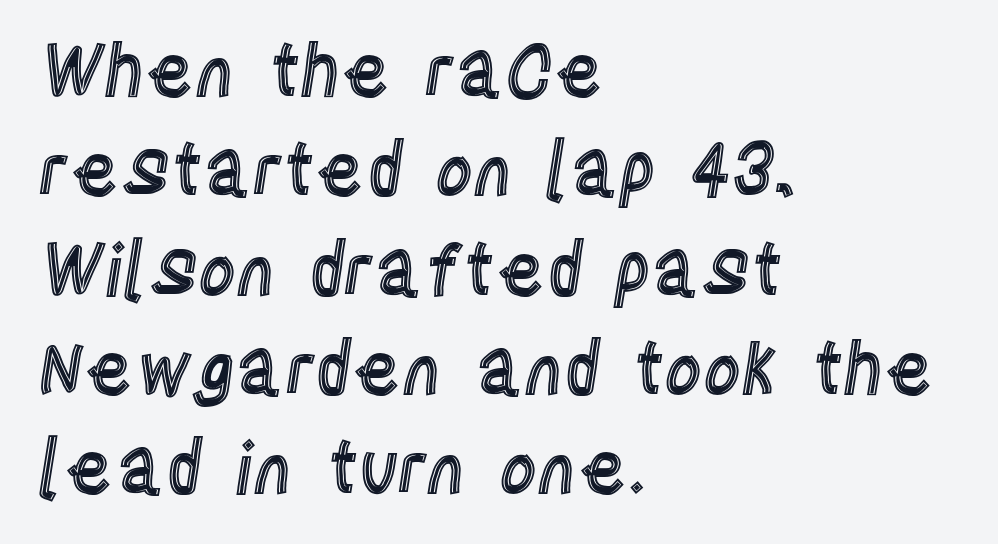
The image shows 73 px condensed type; set left-aligned, normal line spacing (1.36x), normal letter spacing, not underlined; a large x-height.
